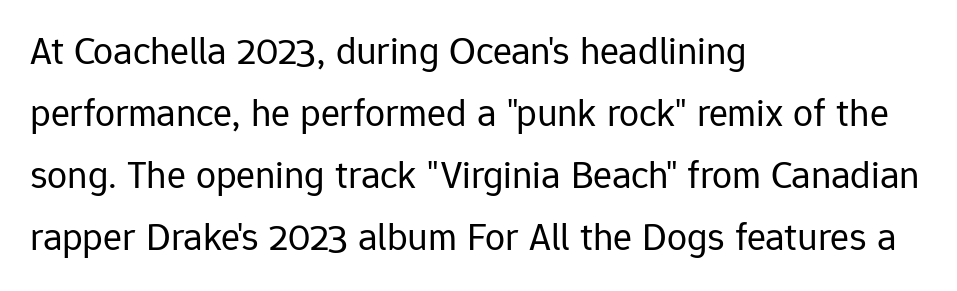
Q: Is the text bold? A: No.
Q: Is the text italic (slanted)? A: No, it is upright.
Q: Is the typeface a serif or a sans-serif typeface? A: Sans-serif.
Q: Is the text underlined? A: No.
Q: How is the paragraph aligned? A: Left-aligned.
Q: Is the spacing between letters normal or unusually wide? A: Normal.
Q: Is the spacing between lines tight, normal or loose? A: Normal.
Q: Width (condensed, normal, or wide)? A: Normal.
Q: Stroke contrast? A: Low.
Q: x-height? A: Medium.
Q: Monospaced? A: No.
